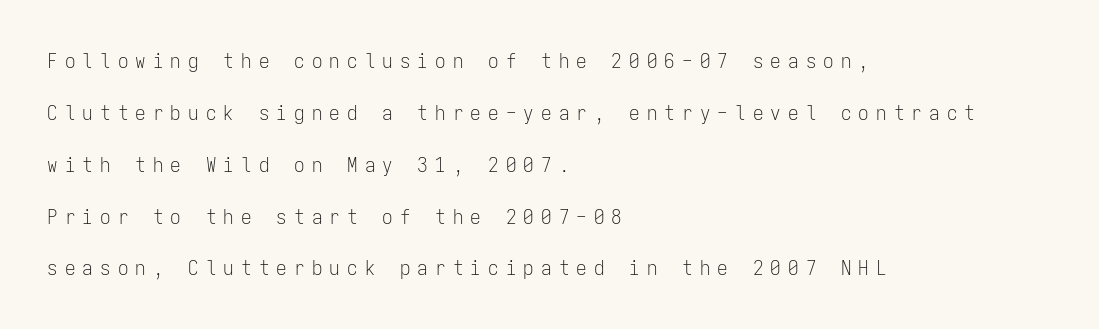
The passage shown is not bold in any degree. Inter-character spacing is expanded well beyond the font's built-in metrics. The typography opts for an upright posture over an oblique one. Is there much room between lines? Yes — plenty of vertical air separates them. The passage shown is not underscored anywhere. A student would call this left alignment; a typographer would say flush left, rag right.
